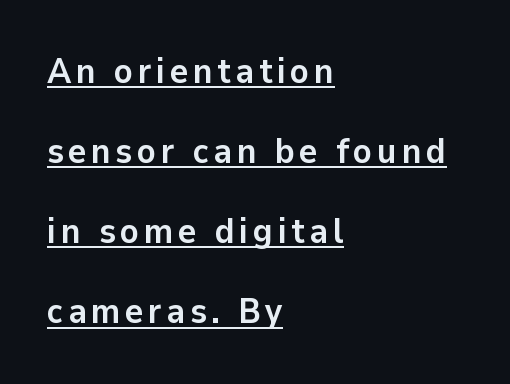
The image shows 35 px semibold sans-serif type, upright; set left-aligned, loose line spacing (2.29x), underlined; low stroke contrast and a medium x-height.
